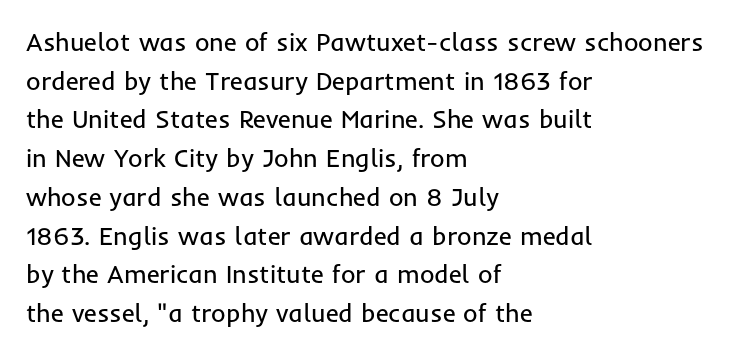
The image shows 25 px text type, upright; set left-aligned, normal line spacing (1.55x), normal letter spacing, not underlined.
